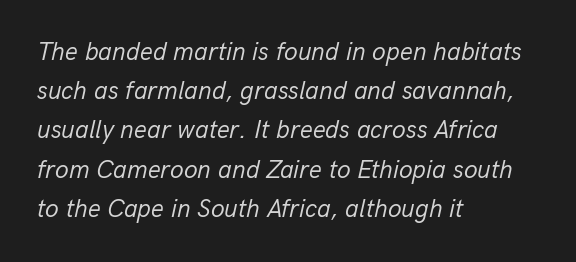
The image shows 25 px text type, italic (leaning right); set left-aligned, normal line spacing (1.57x), normal letter spacing, not underlined.
